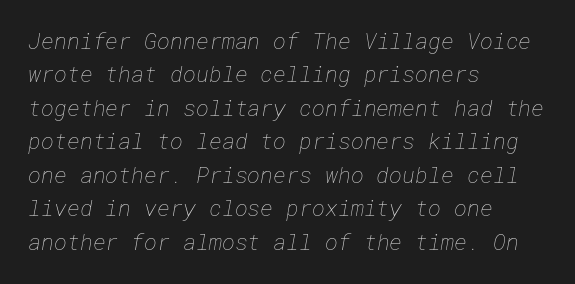
The image shows 22 px text type; set left-aligned, normal line spacing (1.52x), normal letter spacing, not underlined.
